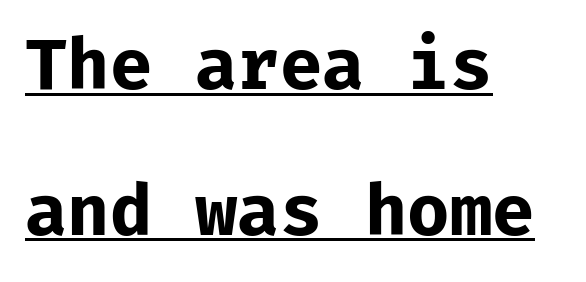
{"serif": "no", "italic": "no", "bold": "yes", "weight": "bold", "width": "normal", "stroke_contrast": "low", "x_height": "medium", "underline": "yes", "align": "left", "line_spacing": "loose", "line_spacing_ratio": 2.11, "letter_spacing": "normal", "letter_spacing_em": 0.0, "glyph_px": 69}
